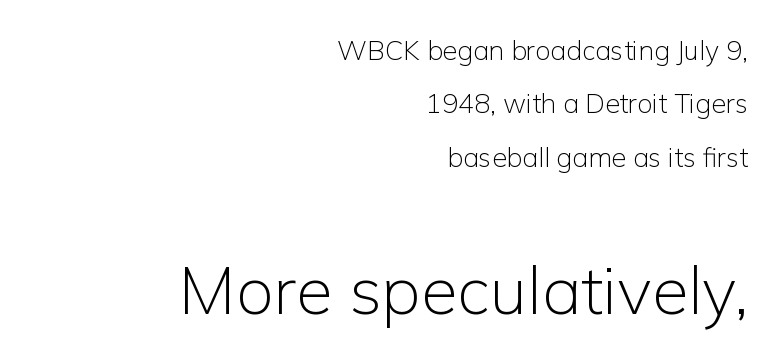
{"serif": "no", "italic": "no", "bold": "no", "weight": "light", "width": "normal", "stroke_contrast": "low", "x_height": "medium", "monospaced": "no", "underline": "no", "align": "right", "line_spacing": "loose", "line_spacing_ratio": 1.98, "letter_spacing": "normal", "letter_spacing_em": 0.0, "larger_block": "second", "size_ratio": 2.48, "glyph_px": 67}
